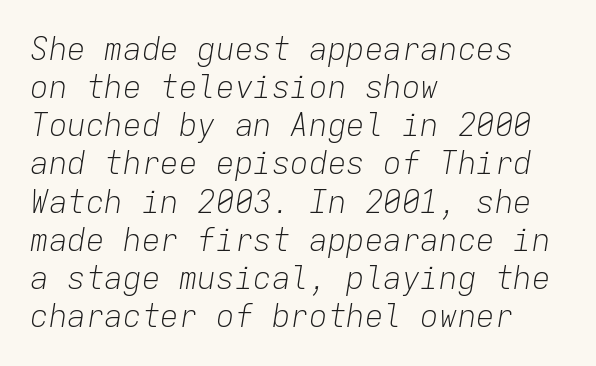
{"italic": "yes", "lean": "right", "slant_degrees": 9, "bold": "no", "weight": "light", "width": "normal", "stroke_contrast": "low", "x_height": "medium", "monospaced": "yes", "underline": "no", "align": "left", "line_spacing_ratio": 1.23, "letter_spacing": "normal", "letter_spacing_em": 0.0, "glyph_px": 31}
